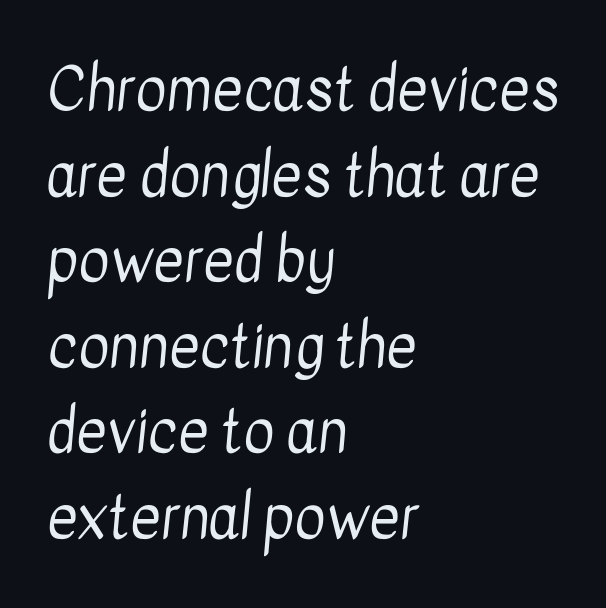
{"serif": "no", "bold": "no", "weight": "regular", "width": "condensed", "stroke_contrast": "low", "x_height": "medium", "monospaced": "no", "underline": "no", "align": "left", "line_spacing": "normal", "line_spacing_ratio": 1.45, "letter_spacing": "normal", "letter_spacing_em": 0.0, "glyph_px": 59}
